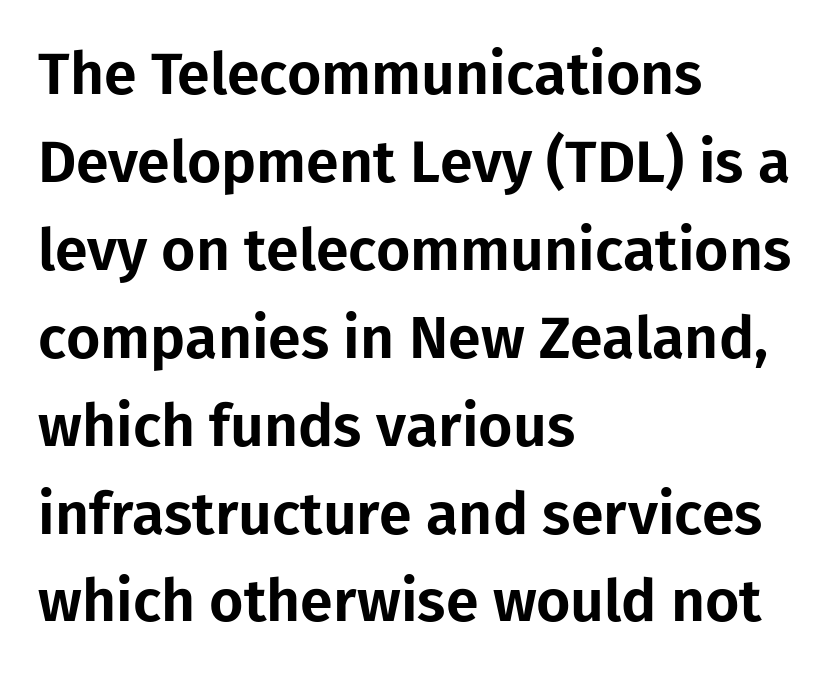
Q: Is the text italic (slanted)? A: No, it is upright.
Q: Is the typeface a serif or a sans-serif typeface? A: Sans-serif.
Q: Is the text underlined? A: No.
Q: How is the paragraph aligned? A: Left-aligned.
Q: Is the spacing between letters normal or unusually wide? A: Normal.
Q: Is the spacing between lines tight, normal or loose? A: Normal.
Q: Width (condensed, normal, or wide)? A: Normal.
Q: Stroke contrast? A: Low.
Q: x-height? A: Medium.
Q: Monospaced? A: No.
